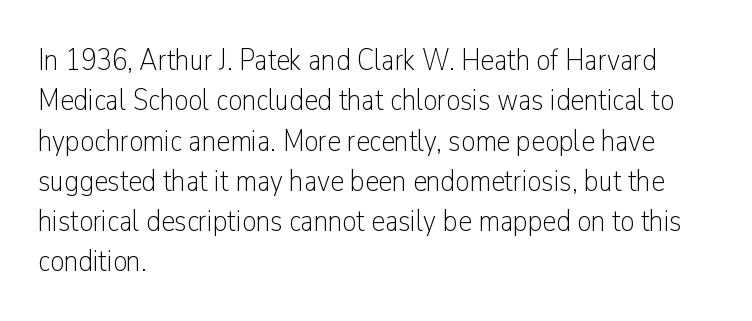
Q: Is the text bold? A: No.
Q: Is the text italic (slanted)? A: No, it is upright.
Q: Is the typeface a serif or a sans-serif typeface? A: Sans-serif.
Q: Is the text underlined? A: No.
Q: How is the paragraph aligned? A: Left-aligned.
Q: Is the spacing between letters normal or unusually wide? A: Normal.
Q: Is the spacing between lines tight, normal or loose? A: Normal.
Q: Width (condensed, normal, or wide)? A: Condensed.
Q: Stroke contrast? A: Low.
Q: x-height? A: Medium.
Q: Monospaced? A: No.
